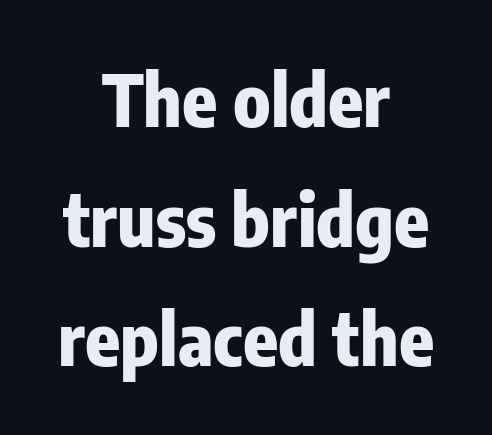
The image shows 72 px heavy, condensed sans-serif type, upright; set centered, normal line spacing (1.66x), normal letter spacing, not underlined; low stroke contrast and a medium x-height.
